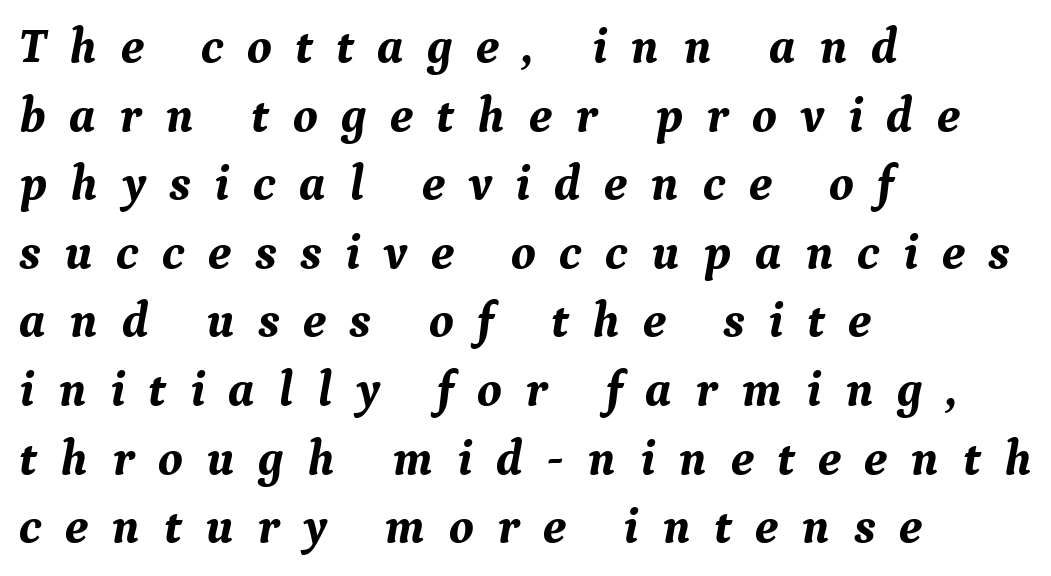
{"serif": "yes", "italic": "yes", "lean": "right", "slant_degrees": 9, "bold": "yes", "weight": "bold", "width": "normal", "stroke_contrast": "medium", "x_height": "medium", "monospaced": "no", "underline": "no", "align": "left", "line_spacing": "normal", "line_spacing_ratio": 1.4, "letter_spacing": "wide", "letter_spacing_em": 0.48, "glyph_px": 49}
